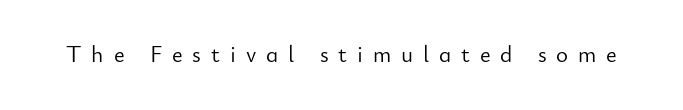
The image shows 23 px text type, upright; set unusually wide letter spacing (+0.43 em), not underlined.
